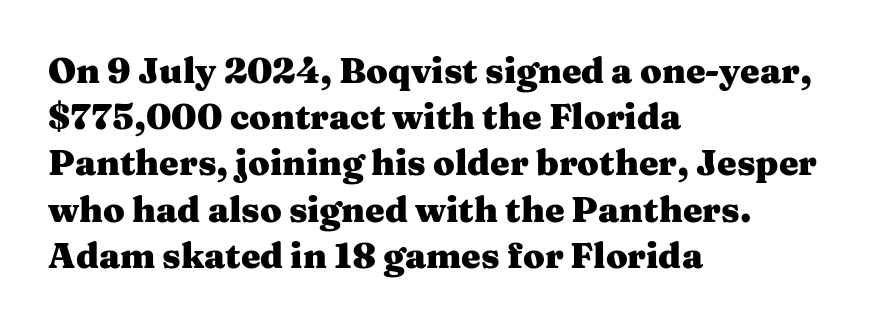
The image shows 35 px heavy, wide serif type, upright; set left-aligned, normal line spacing (1.32x), normal letter spacing, not underlined; medium stroke contrast and a medium x-height.
